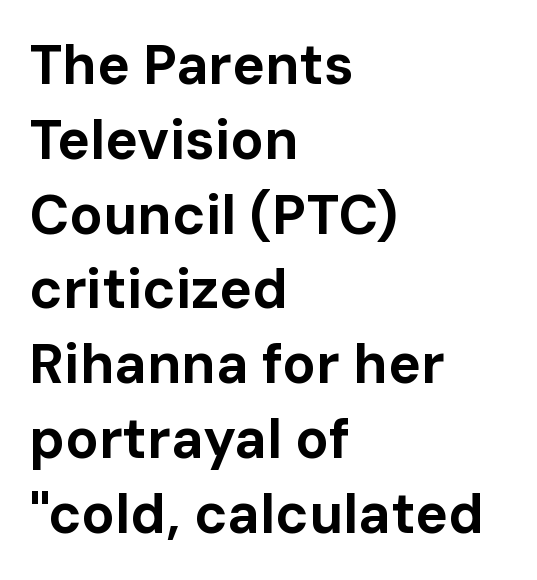
The image shows 55 px bold sans-serif type, upright; set left-aligned, normal line spacing (1.36x), normal letter spacing, not underlined; low stroke contrast and a medium x-height.
